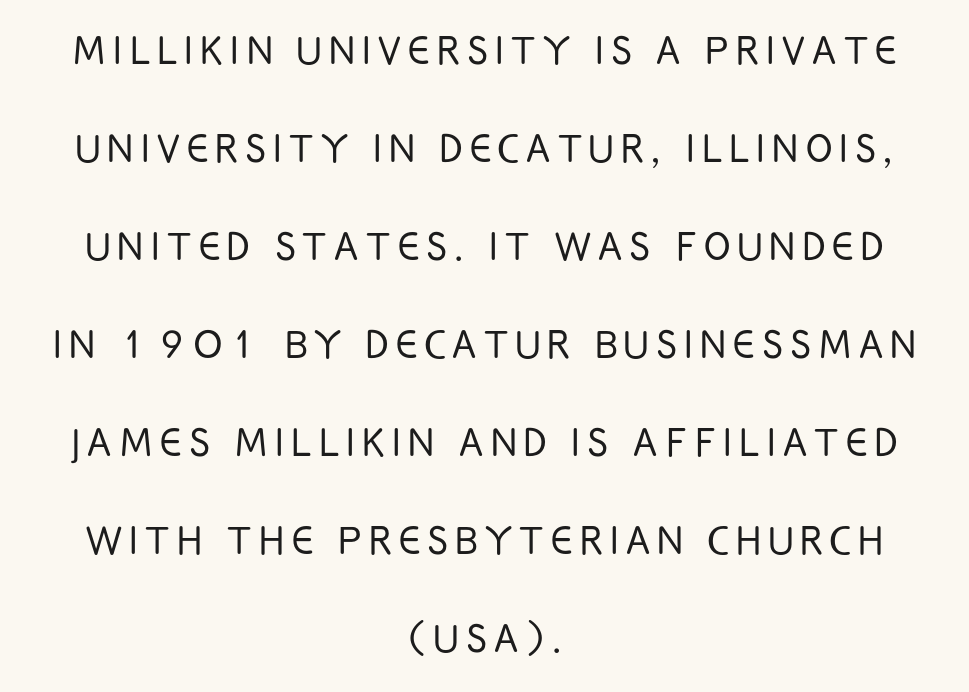
Q: Is the text bold? A: No.
Q: Is the text italic (slanted)? A: No, it is upright.
Q: Is the typeface a serif or a sans-serif typeface? A: Sans-serif.
Q: Is the text underlined? A: No.
Q: How is the paragraph aligned? A: Centered.
Q: Is the spacing between lines tight, normal or loose? A: Loose.
Q: Width (condensed, normal, or wide)? A: Condensed.
Q: Stroke contrast? A: Low.
Q: x-height? A: Large.
Q: Monospaced? A: No.
